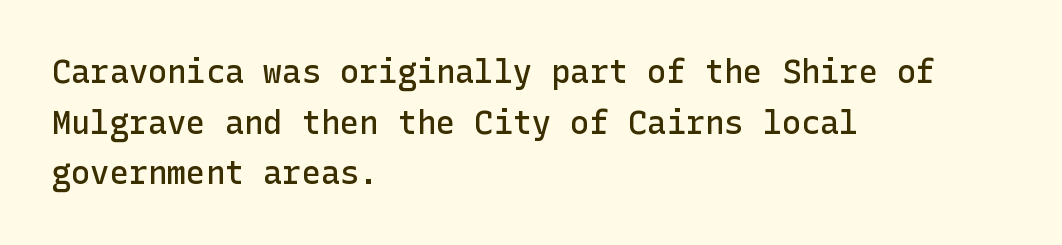
{"serif": "no", "italic": "no", "bold": "semi", "weight": "semibold", "width": "normal", "stroke_contrast": "low", "x_height": "medium", "underline": "no", "align": "left", "line_spacing": "normal", "line_spacing_ratio": 1.58, "letter_spacing": "normal", "letter_spacing_em": 0.0, "glyph_px": 32}
